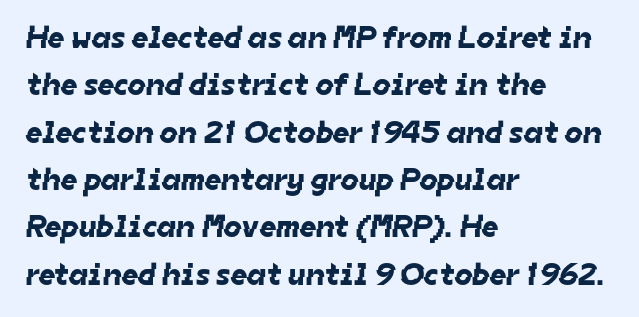
{"serif": "no", "width": "normal", "stroke_contrast": "low", "x_height": "medium", "monospaced": "no", "underline": "no", "align": "left", "line_spacing": "normal", "line_spacing_ratio": 1.48, "letter_spacing": "normal", "letter_spacing_em": 0.0, "glyph_px": 32}
